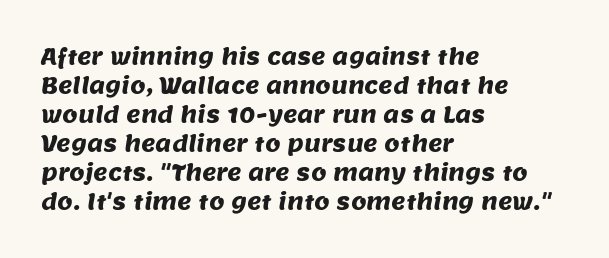
{"underline": "no", "align": "left", "line_spacing": "normal", "line_spacing_ratio": 1.32, "letter_spacing": "normal", "letter_spacing_em": 0.0, "glyph_px": 22}
